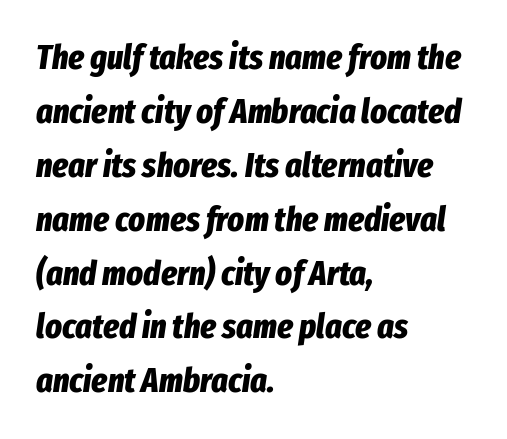
{"italic": "yes", "lean": "right", "slant_degrees": 8, "bold": "yes", "weight": "bold", "width": "condensed", "stroke_contrast": "low", "x_height": "medium", "monospaced": "no", "underline": "no", "align": "left", "line_spacing": "normal", "line_spacing_ratio": 1.54, "letter_spacing": "normal", "letter_spacing_em": 0.0, "glyph_px": 35}
